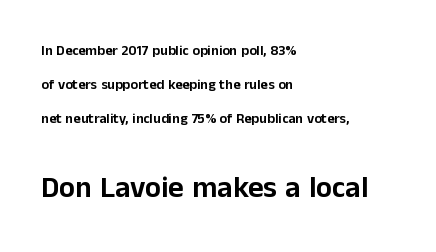
This sample is left-justified, so line endings fall wherever the words run out. Leading is clearly above the norm, producing a sparse column. If you drew a line through each stem, it would be perfectly vertical. The gap between lines stays unmarked.
